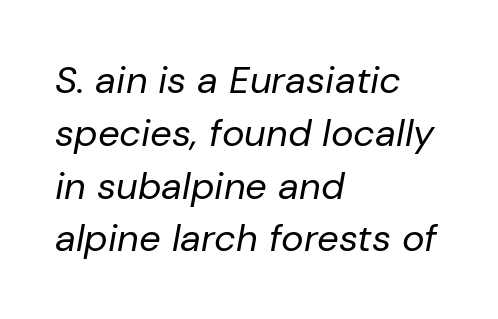
{"italic": "yes", "lean": "right", "slant_degrees": 10, "bold": "no", "weight": "regular", "width": "normal", "stroke_contrast": "low", "x_height": "medium", "monospaced": "no", "underline": "no", "align": "left", "line_spacing": "normal", "line_spacing_ratio": 1.39, "letter_spacing": "normal", "letter_spacing_em": 0.0, "glyph_px": 38}
